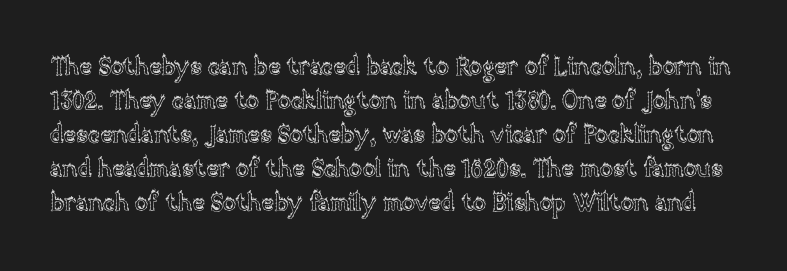
Letters rest on an invisible, unmarked baseline. Whoever set this chose a conventional vertical rhythm. Nope, not italic — everything's standing straight. In terms of letterspacing, this is plain default setting.
